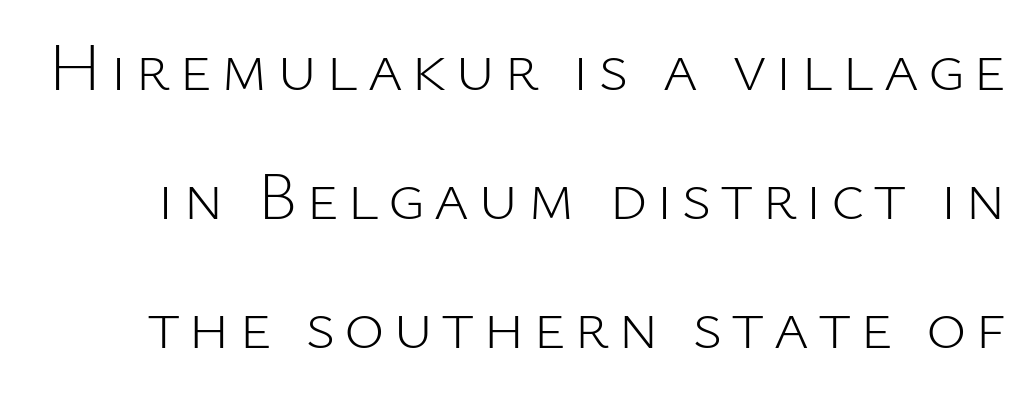
You could not count columns in this text — the font is proportionally spaced. Just letters on the line, the space beneath them empty. A sans-serif font was chosen for this passage. No extra ink here — the face is not bold. Quick note: not italic, upright.
